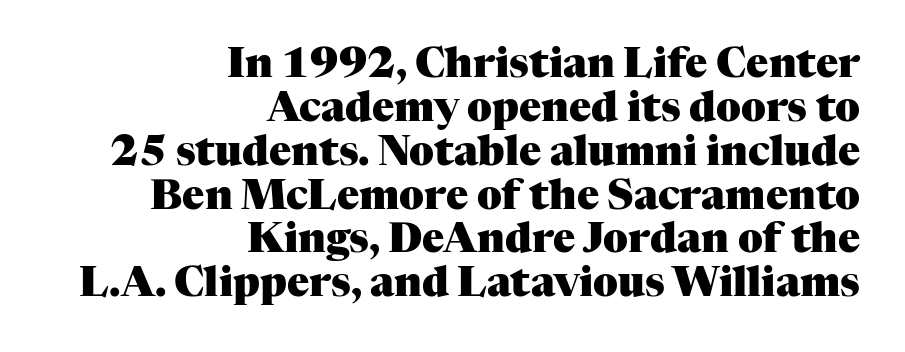
Q: Is the text bold? A: Yes.
Q: Is the text italic (slanted)? A: No, it is upright.
Q: Is the typeface a serif or a sans-serif typeface? A: Serif.
Q: Is the text underlined? A: No.
Q: How is the paragraph aligned? A: Right-aligned.
Q: Is the spacing between letters normal or unusually wide? A: Normal.
Q: Is the spacing between lines tight, normal or loose? A: Tight.
Q: Width (condensed, normal, or wide)? A: Normal.
Q: Stroke contrast? A: Medium.
Q: x-height? A: Medium.
Q: Monospaced? A: No.
